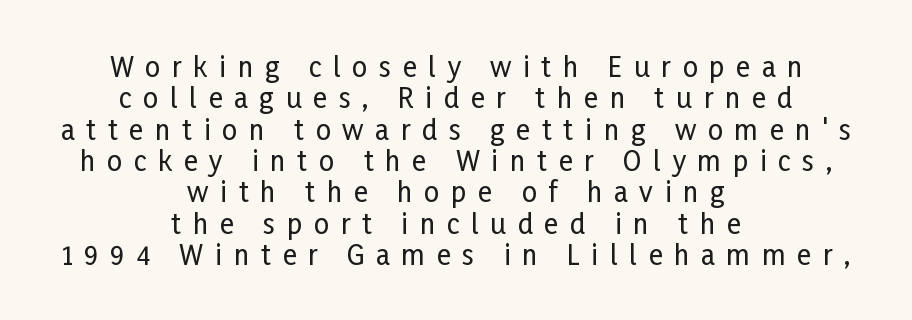
{"italic": "no", "underline": "no", "align": "center", "line_spacing_ratio": 1.16, "letter_spacing": "wide", "letter_spacing_em": 0.43, "glyph_px": 27}
